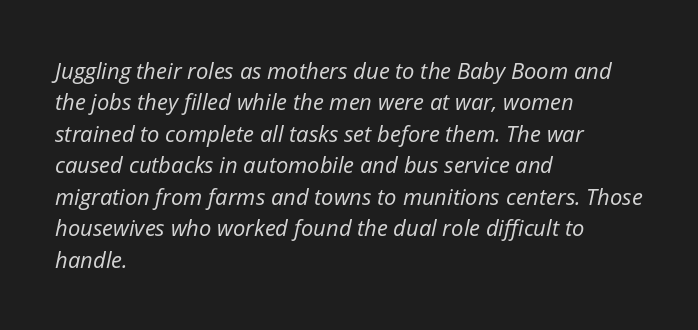
Q: Is the text bold? A: No.
Q: Is the text italic (slanted)? A: Yes, it leans right by about 12 degrees.
Q: Is the text underlined? A: No.
Q: How is the paragraph aligned? A: Left-aligned.
Q: Is the spacing between letters normal or unusually wide? A: Normal.
Q: Is the spacing between lines tight, normal or loose? A: Normal.
